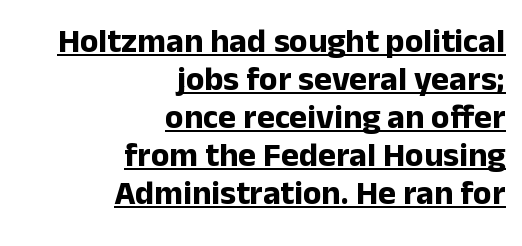
Looks like regular typesetting: each glyph gets only the width it needs. These lines are set flush right with a ragged left edge. The specimen reads as upright at a glance. The line-height multiplier appears low, near solid setting. Has an underline been added? It has. The letters sit at their default tracking, neither squeezed nor spread.
